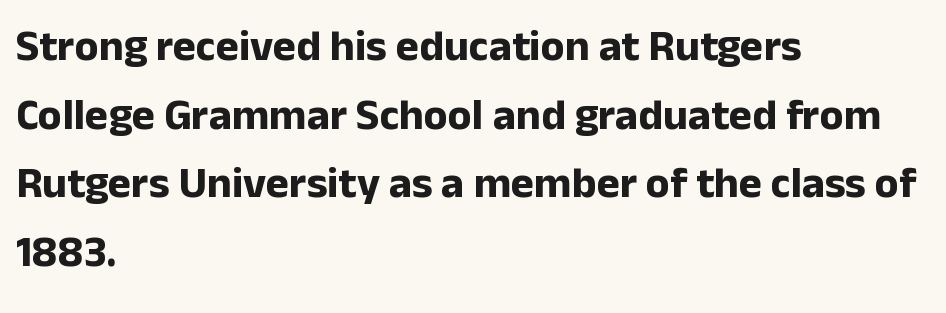
Observe the ordinary spacing: letters are neighbours, not strangers. The rendering uses natural spacing where letterforms have individual widths. Leading matches the norm, producing a regular column. You can tell it's not italic because the verticals are truly vertical. Compared with a centered layout, this one pins lines to the left instead.
